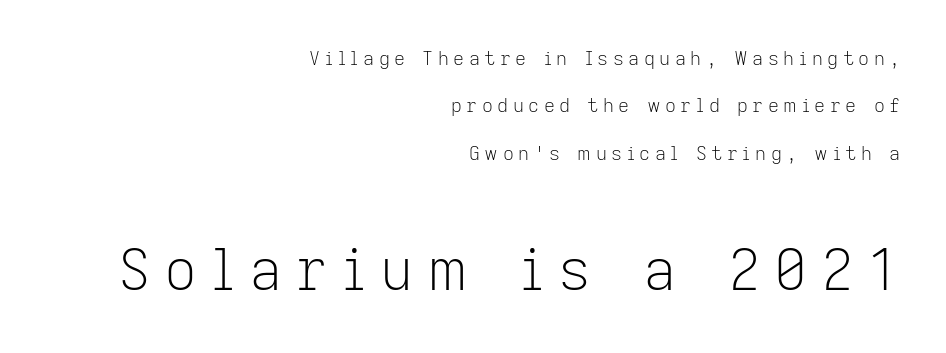
Q: Is the text bold? A: No.
Q: Is the text italic (slanted)? A: No, it is upright.
Q: Is the typeface a serif or a sans-serif typeface? A: Sans-serif.
Q: Is the text underlined? A: No.
Q: How is the paragraph aligned? A: Right-aligned.
Q: Is the spacing between letters normal or unusually wide? A: Unusually wide.
Q: Is the spacing between lines tight, normal or loose? A: Loose.
Q: Which block of text is set in a larger size, the first (top) or the second (bottom)? A: The second (bottom) one.
Q: Width (condensed, normal, or wide)? A: Normal.
Q: Stroke contrast? A: Low.
Q: x-height? A: Medium.
Q: Monospaced? A: No.
